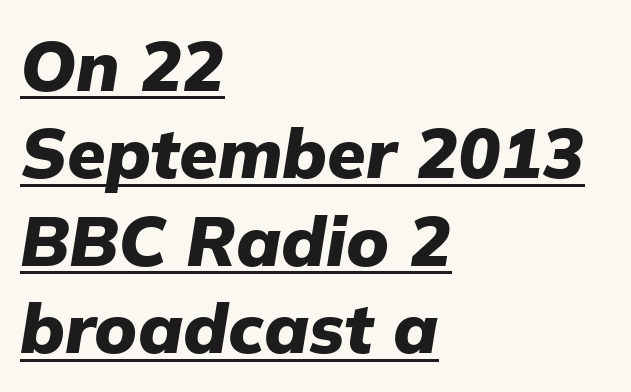
The image shows 70 px heavy type, italic (leaning right); set left-aligned, normal line spacing (1.25x), normal letter spacing, underlined; low stroke contrast and a medium x-height.
